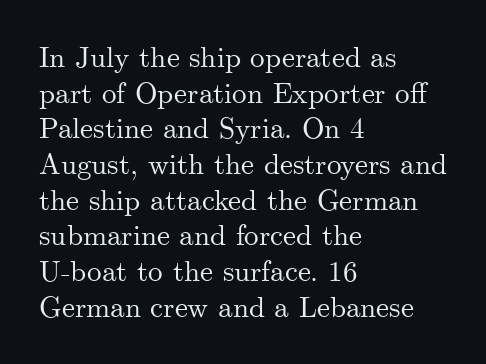
The image shows 29 px serif type, upright; set left-aligned, line spacing 1.23x, normal letter spacing, not underlined; medium stroke contrast and a small x-height.
